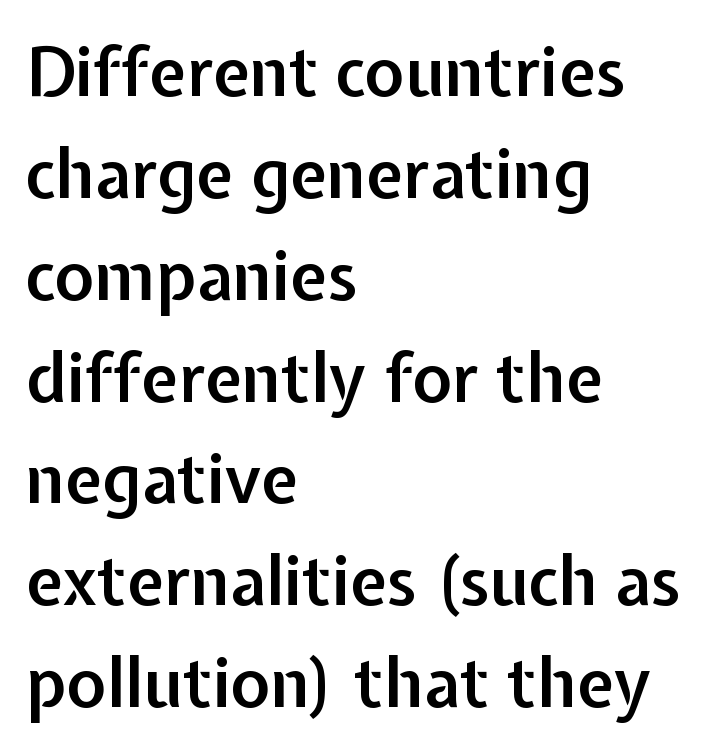
{"serif": "no", "italic": "no", "bold": "semi", "weight": "semibold", "width": "normal", "stroke_contrast": "low", "x_height": "medium", "monospaced": "no", "underline": "no", "align": "left", "line_spacing": "normal", "line_spacing_ratio": 1.52, "letter_spacing": "normal", "letter_spacing_em": 0.0, "glyph_px": 67}
